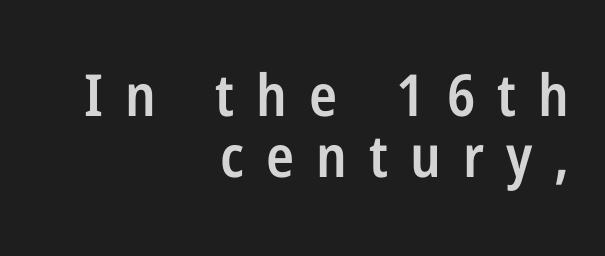
The typeface chosen for these lines omits serifs. Proportional: the letters do not fall into vertical columns. The line texture is sparse and dotted thanks to wide tracking. The space directly below the letters is spotless. How would I describe the line gaps? Narrow and economical.
